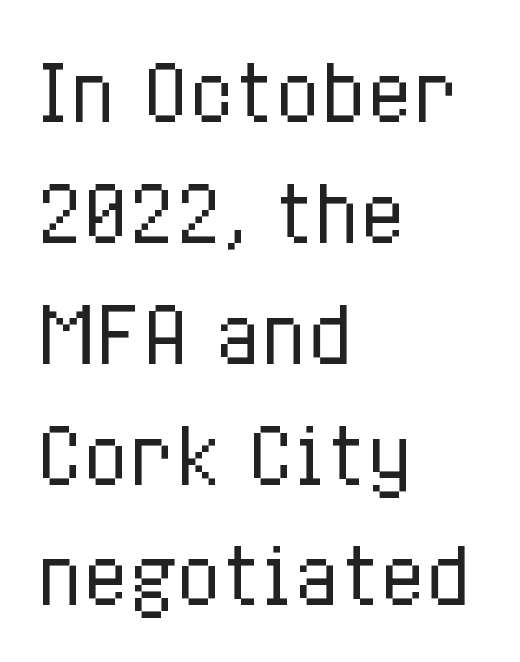
Q: Is the text bold? A: No.
Q: Is the text italic (slanted)? A: No, it is upright.
Q: Is the text underlined? A: No.
Q: How is the paragraph aligned? A: Left-aligned.
Q: Is the spacing between letters normal or unusually wide? A: Normal.
Q: Is the spacing between lines tight, normal or loose? A: Normal.
Q: Width (condensed, normal, or wide)? A: Condensed.
Q: Stroke contrast? A: Low.
Q: x-height? A: Medium.
Q: Monospaced? A: No.
